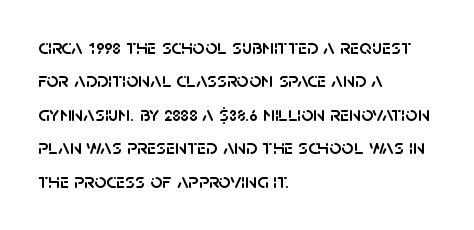
{"italic": "no", "underline": "no", "align": "left", "line_spacing": "normal", "line_spacing_ratio": 1.59, "letter_spacing": "normal", "letter_spacing_em": 0.0, "glyph_px": 21}
